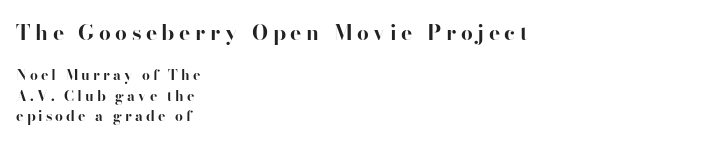
The image shows 21 px bold type, upright; set left-aligned, normal line spacing (1.48x), unusually wide letter spacing (+0.22 em), not underlined; the first (top) block is 1.5x larger.
